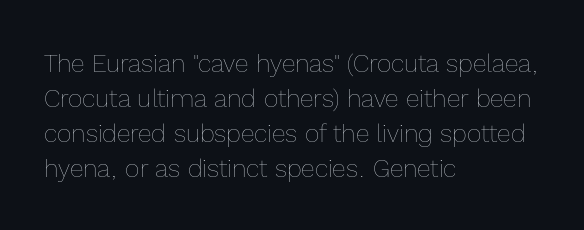
The image shows 25 px text type, upright; set left-aligned, normal line spacing (1.4x), normal letter spacing, not underlined.
